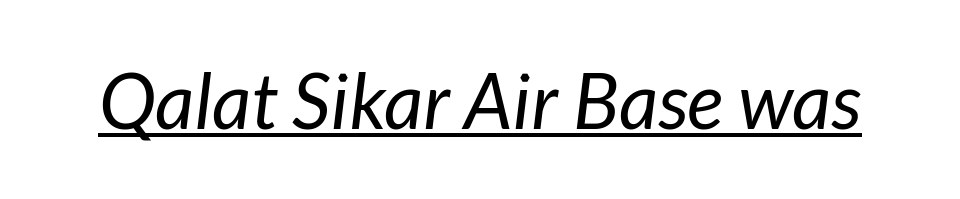
Q: Is the text bold? A: No.
Q: Is the text italic (slanted)? A: Yes, it leans right by about 7 degrees.
Q: Is the text underlined? A: Yes.
Q: Is the spacing between letters normal or unusually wide? A: Normal.
Q: Width (condensed, normal, or wide)? A: Normal.
Q: Stroke contrast? A: Low.
Q: x-height? A: Medium.
Q: Monospaced? A: No.
